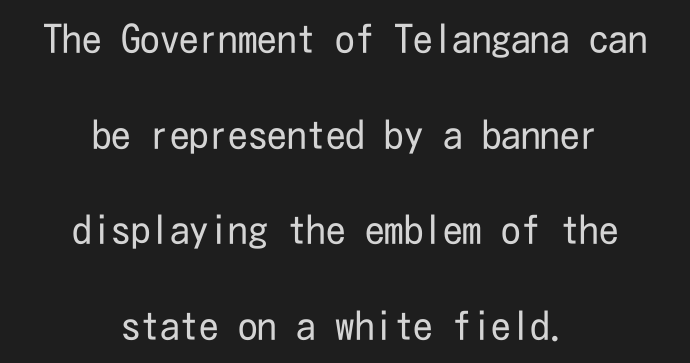
The image shows 39 px regular-weight, condensed sans-serif type, upright; set centered, loose line spacing (2.45x), normal letter spacing, not underlined; low stroke contrast and a medium x-height.
